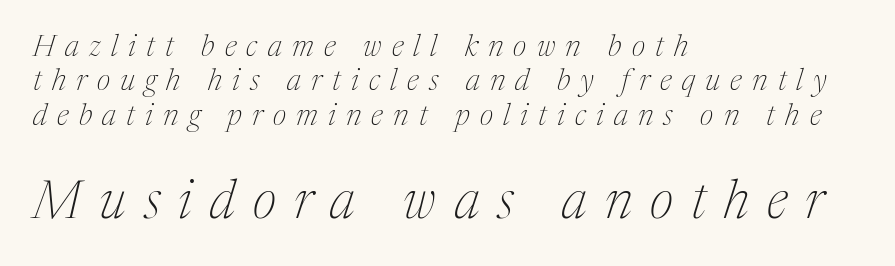
If you measured baseline to baseline, you'd find a short distance. The text carries the slant typical of an italic or oblique font. No word sits above an underline. Short and long lines alike share a common starting point at left. Is this a fixed-width face? No — the glyphs have proportional, varying widths.
